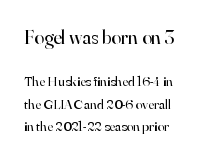
{"italic": "no", "bold": "no", "underline": "no", "align": "left", "line_spacing": "normal", "line_spacing_ratio": 1.61, "letter_spacing": "normal", "letter_spacing_em": 0.0, "larger_block": "first", "size_ratio": 1.43, "glyph_px": 20}
